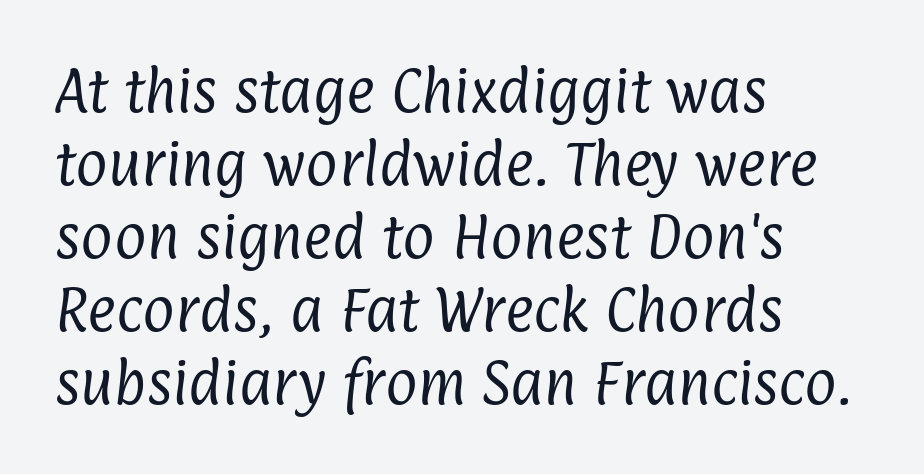
The image shows 49 px regular-weight, condensed sans-serif type; set left-aligned, normal line spacing (1.49x), normal letter spacing, not underlined; low stroke contrast and a medium x-height.
